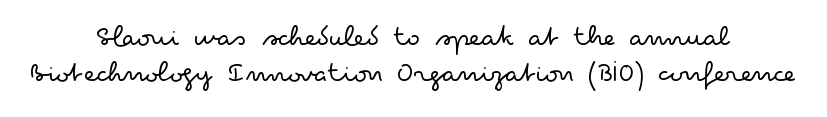
{"serif": "no", "italic": "no", "bold": "no", "weight": "light", "width": "wide", "stroke_contrast": "low", "x_height": "small", "monospaced": "no", "underline": "no", "align": "center", "line_spacing_ratio": 1.2, "letter_spacing": "normal", "letter_spacing_em": 0.0, "glyph_px": 30}
